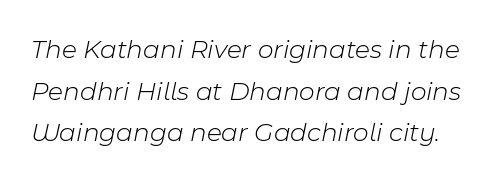
Q: Is the text bold? A: No.
Q: Is the text italic (slanted)? A: Yes, it leans right by about 11 degrees.
Q: Is the text underlined? A: No.
Q: Is the spacing between letters normal or unusually wide? A: Normal.
Q: Is the spacing between lines tight, normal or loose? A: Normal.
